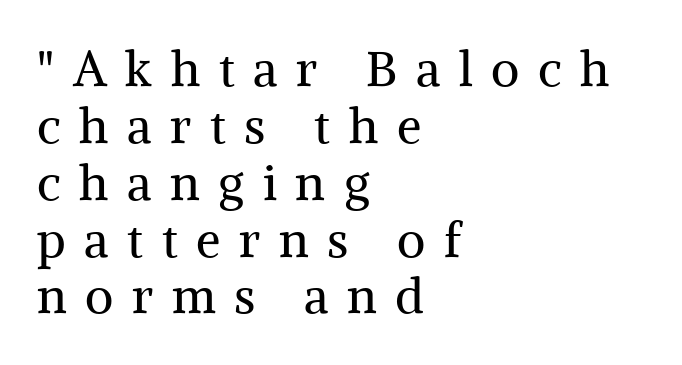
The image shows 49 px regular-weight serif type, upright; set left-aligned, line spacing 1.16x, unusually wide letter spacing (+0.38 em), not underlined; medium stroke contrast and a medium x-height.
